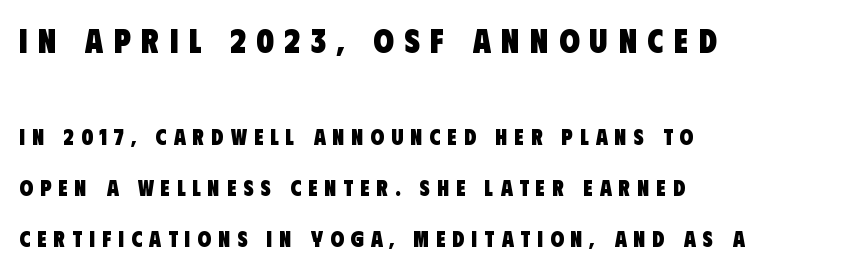
Q: Is the text bold? A: Yes.
Q: Is the typeface a serif or a sans-serif typeface? A: Sans-serif.
Q: Is the text underlined? A: No.
Q: How is the paragraph aligned? A: Left-aligned.
Q: Is the spacing between letters normal or unusually wide? A: Unusually wide.
Q: Is the spacing between lines tight, normal or loose? A: Loose.
Q: Which block of text is set in a larger size, the first (top) or the second (bottom)? A: The first (top) one.
Q: Width (condensed, normal, or wide)? A: Condensed.
Q: Stroke contrast? A: Low.
Q: x-height? A: Large.
Q: Monospaced? A: No.
